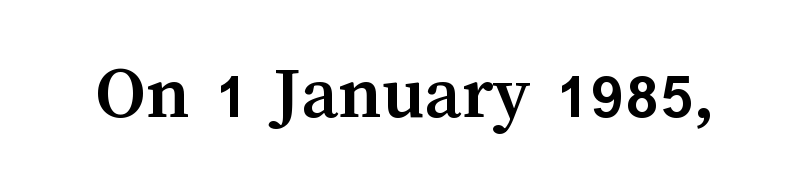
Summary of weight: heavy, a full bold. This is the regular roman posture of the typeface. Is the letter spacing exaggerated? No — it looks like the ordinary default. Underlining? Definitely not there. These lines are rendered in a variable-pitch font.
